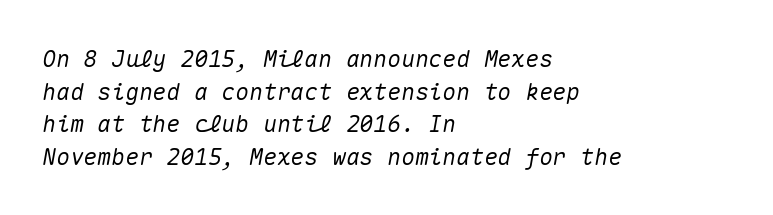
Does the copy run flush right? No — it runs flush left. Beneath every word, the page is bare. Regarding leading, the lines here are spaced in the standard way. Nothing unusual about the tracking: characters are spaced as the font intends. You can tell it's italic because the verticals aren't actually vertical.
